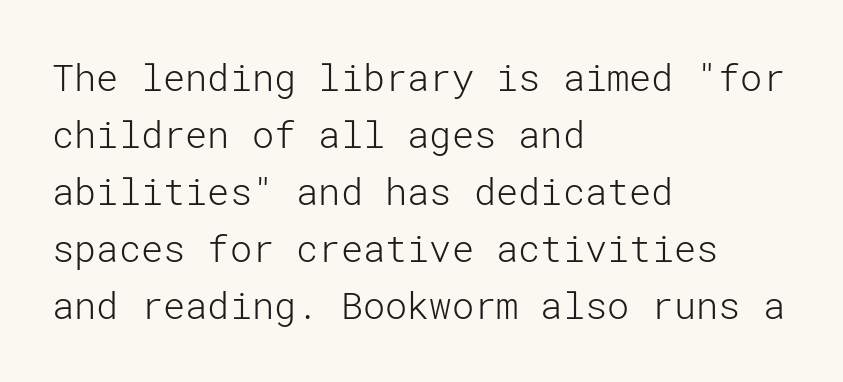
{"serif": "no", "italic": "no", "bold": "no", "weight": "light", "width": "normal", "stroke_contrast": "low", "x_height": "medium", "underline": "no", "align": "left", "line_spacing": "normal", "line_spacing_ratio": 1.54, "letter_spacing": "normal", "letter_spacing_em": 0.0, "glyph_px": 37}
